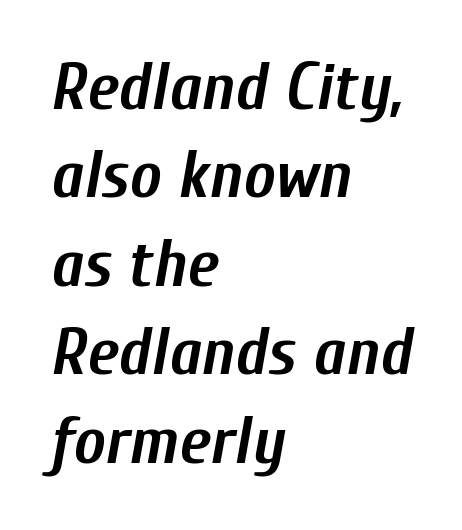
{"italic": "yes", "lean": "right", "slant_degrees": 10, "bold": "yes", "weight": "semibold", "width": "condensed", "stroke_contrast": "low", "x_height": "medium", "monospaced": "no", "underline": "no", "align": "left", "line_spacing": "normal", "line_spacing_ratio": 1.32, "letter_spacing": "normal", "letter_spacing_em": 0.0, "glyph_px": 67}
